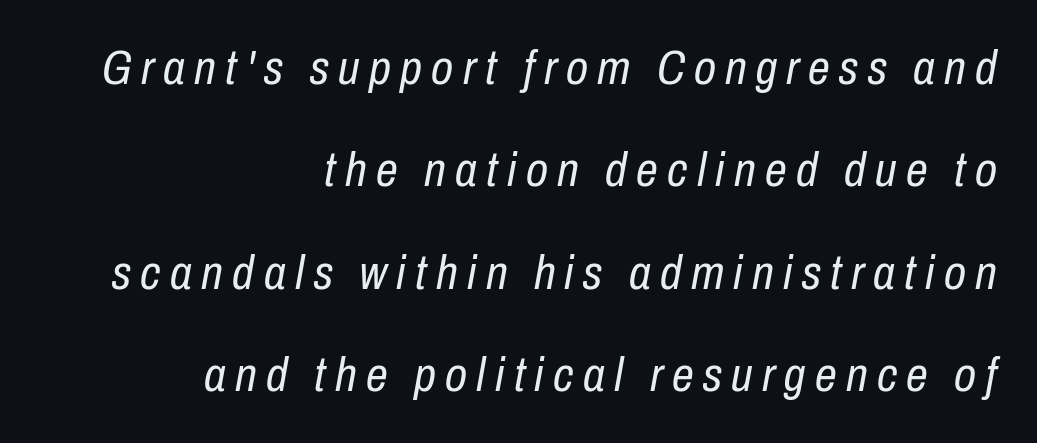
{"italic": "yes", "lean": "right", "slant_degrees": 10, "bold": "no", "weight": "regular", "width": "condensed", "stroke_contrast": "low", "x_height": "medium", "monospaced": "no", "underline": "no", "align": "right", "line_spacing": "loose", "line_spacing_ratio": 2.09, "glyph_px": 49}
